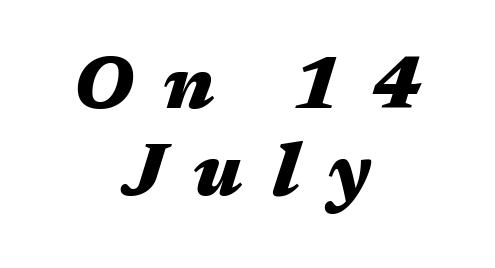
{"italic": "yes", "lean": "right", "slant_degrees": 17, "bold": "yes", "weight": "heavy", "width": "wide", "stroke_contrast": "medium", "x_height": "medium", "monospaced": "no", "underline": "no", "align": "center", "line_spacing_ratio": 1.17, "letter_spacing": "wide", "letter_spacing_em": 0.4, "glyph_px": 74}
